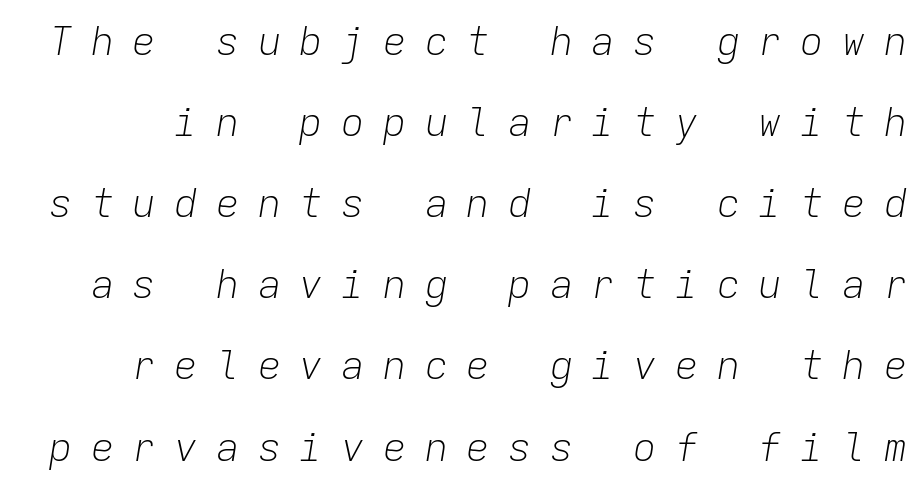
Q: Is the text bold? A: No.
Q: Is the text italic (slanted)? A: Yes, it leans right by about 9 degrees.
Q: Is the text underlined? A: No.
Q: Is the spacing between letters normal or unusually wide? A: Unusually wide.
Q: Is the spacing between lines tight, normal or loose? A: Loose.
Q: Width (condensed, normal, or wide)? A: Normal.
Q: Stroke contrast? A: Low.
Q: x-height? A: Medium.
Q: Monospaced? A: Yes.
